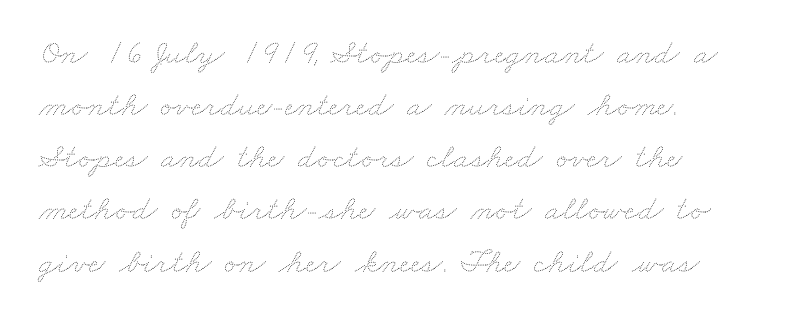
{"bold": "no", "weight": "thin", "width": "wide", "stroke_contrast": "medium", "x_height": "small", "monospaced": "no", "underline": "no", "align": "left", "line_spacing": "normal", "line_spacing_ratio": 1.49, "letter_spacing": "normal", "letter_spacing_em": 0.0, "glyph_px": 35}
